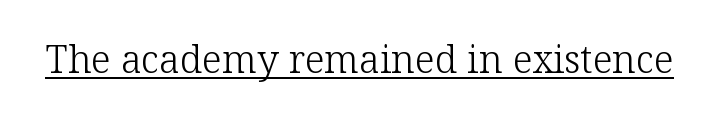
{"serif": "yes", "italic": "no", "bold": "no", "weight": "light", "width": "normal", "stroke_contrast": "low", "x_height": "medium", "monospaced": "no", "underline": "yes", "letter_spacing": "normal", "letter_spacing_em": 0.0, "glyph_px": 38}
